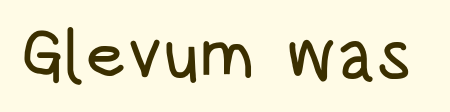
No word sits above an underline. This is sans-serif lettering, the kind often seen on screens and signage. Spacing between characters is what you'd get straight out of the box. Note the varied advance widths — an 'i' is clearly narrower than an 'm'.
